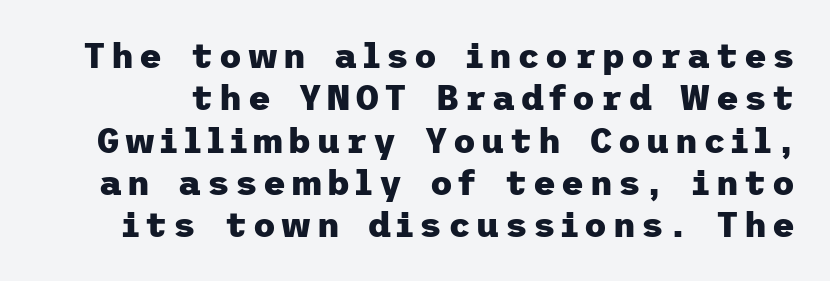
{"serif": "no", "italic": "no", "bold": "yes", "weight": "heavy", "width": "normal", "stroke_contrast": "low", "x_height": "medium", "underline": "no", "line_spacing_ratio": 1.21, "glyph_px": 35}
